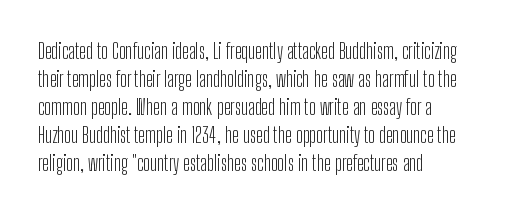
The image shows 21 px text type, upright; set left-aligned, normal line spacing (1.33x), normal letter spacing, not underlined.
